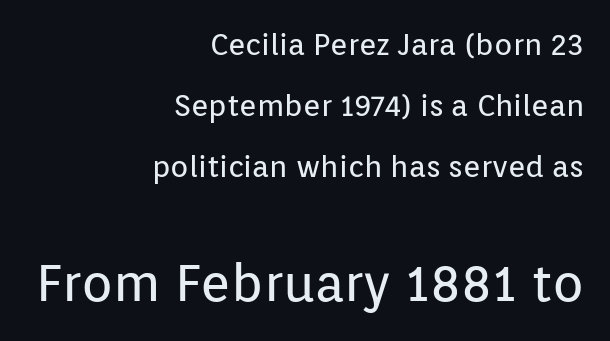
Q: Is the text bold? A: No.
Q: Is the text italic (slanted)? A: No, it is upright.
Q: Is the typeface a serif or a sans-serif typeface? A: Sans-serif.
Q: Is the text underlined? A: No.
Q: How is the paragraph aligned? A: Right-aligned.
Q: Is the spacing between letters normal or unusually wide? A: Normal.
Q: Is the spacing between lines tight, normal or loose? A: Loose.
Q: Which block of text is set in a larger size, the first (top) or the second (bottom)? A: The second (bottom) one.
Q: Width (condensed, normal, or wide)? A: Normal.
Q: Stroke contrast? A: Low.
Q: x-height? A: Medium.
Q: Monospaced? A: No.
